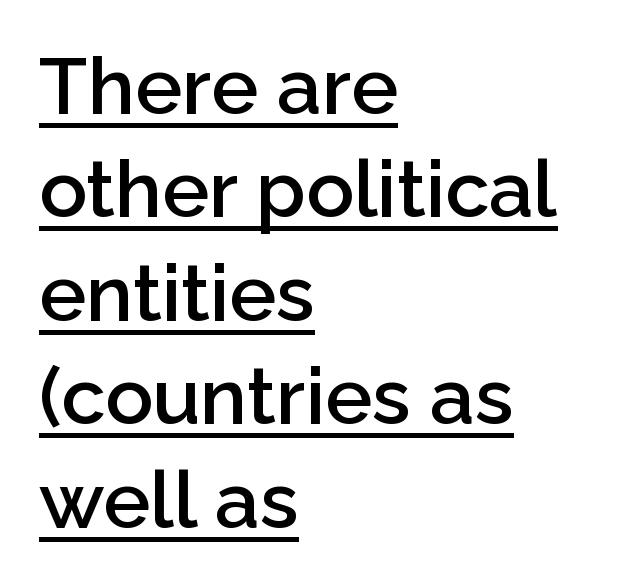
Q: Is the text bold? A: Semi-bold.
Q: Is the text italic (slanted)? A: No, it is upright.
Q: Is the typeface a serif or a sans-serif typeface? A: Sans-serif.
Q: Is the text underlined? A: Yes.
Q: How is the paragraph aligned? A: Left-aligned.
Q: Is the spacing between letters normal or unusually wide? A: Normal.
Q: Is the spacing between lines tight, normal or loose? A: Normal.
Q: Width (condensed, normal, or wide)? A: Normal.
Q: Stroke contrast? A: Low.
Q: x-height? A: Medium.
Q: Monospaced? A: No.
